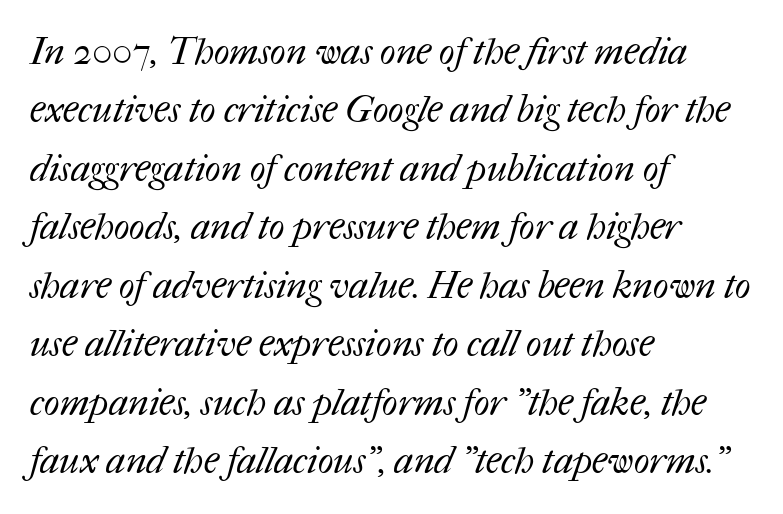
Q: Is the text bold? A: No.
Q: Is the text underlined? A: No.
Q: How is the paragraph aligned? A: Left-aligned.
Q: Is the spacing between letters normal or unusually wide? A: Normal.
Q: Is the spacing between lines tight, normal or loose? A: Normal.
Q: Width (condensed, normal, or wide)? A: Normal.
Q: Stroke contrast? A: Medium.
Q: x-height? A: Medium.
Q: Monospaced? A: No.
